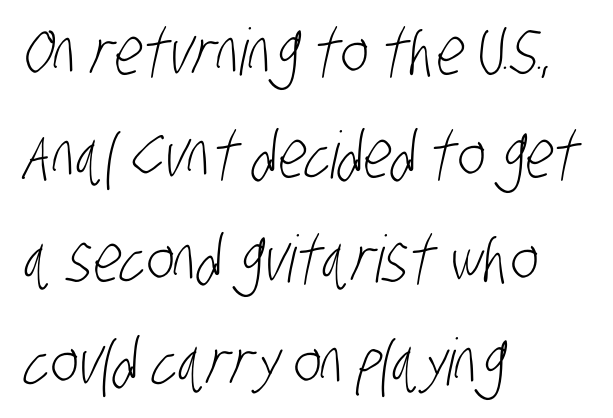
The image shows 65 px light, condensed sans-serif type; set left-aligned, normal line spacing (1.59x), normal letter spacing, not underlined; low stroke contrast and a large x-height.
